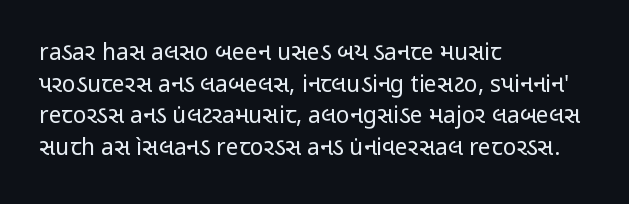
Q: Is the text bold? A: No.
Q: Is the text italic (slanted)? A: No, it is upright.
Q: Is the text underlined? A: No.
Q: How is the paragraph aligned? A: Left-aligned.
Q: Is the spacing between letters normal or unusually wide? A: Normal.
Q: Is the spacing between lines tight, normal or loose? A: Normal.
